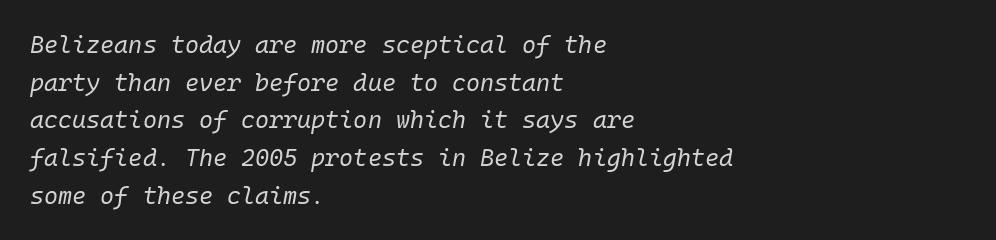
The lines in this sample share a left origin and differ only in where they stop. The specimen omits any rule beneath the text block's lines. Nothing heavy about these letters — not bold at all. Is there much room between lines? A standard amount, neither cramped nor airy.
